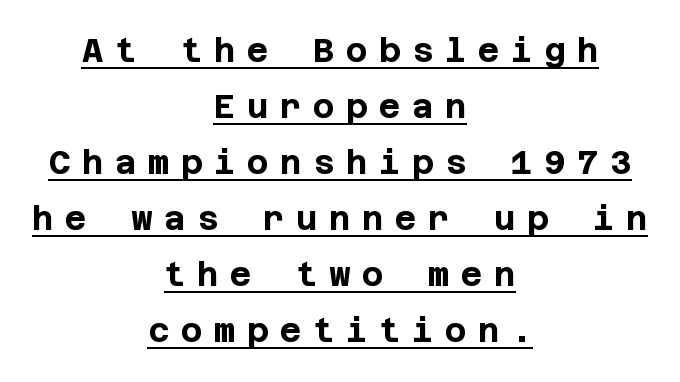
Q: Is the text bold? A: Yes.
Q: Is the text italic (slanted)? A: No, it is upright.
Q: Is the typeface a serif or a sans-serif typeface? A: Sans-serif.
Q: Is the text underlined? A: Yes.
Q: How is the paragraph aligned? A: Centered.
Q: Is the spacing between letters normal or unusually wide? A: Unusually wide.
Q: Is the spacing between lines tight, normal or loose? A: Normal.
Q: Width (condensed, normal, or wide)? A: Normal.
Q: Stroke contrast? A: Low.
Q: x-height? A: Large.
